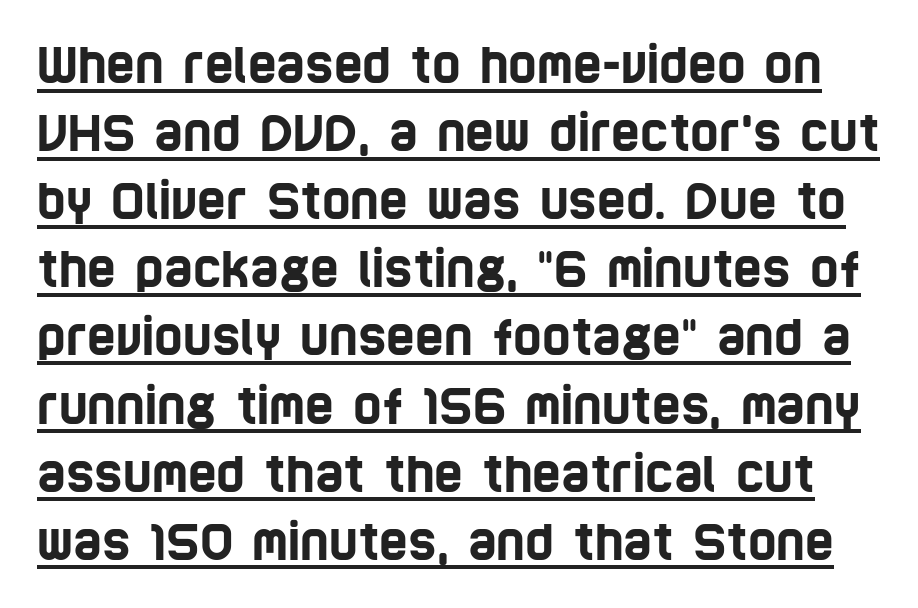
{"serif": "no", "width": "condensed", "stroke_contrast": "low", "x_height": "large", "monospaced": "no", "underline": "yes", "line_spacing": "normal", "line_spacing_ratio": 1.39, "letter_spacing": "normal", "letter_spacing_em": 0.0, "glyph_px": 49}
